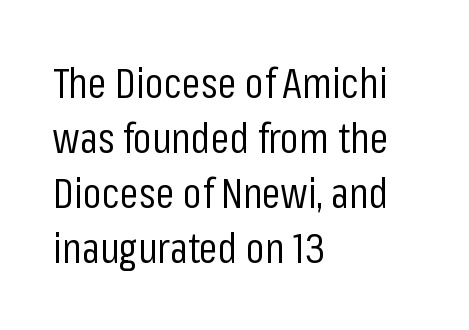
The image shows 42 px regular-weight, condensed sans-serif type, upright; set left-aligned, normal line spacing (1.31x), normal letter spacing, not underlined; low stroke contrast and a medium x-height.
